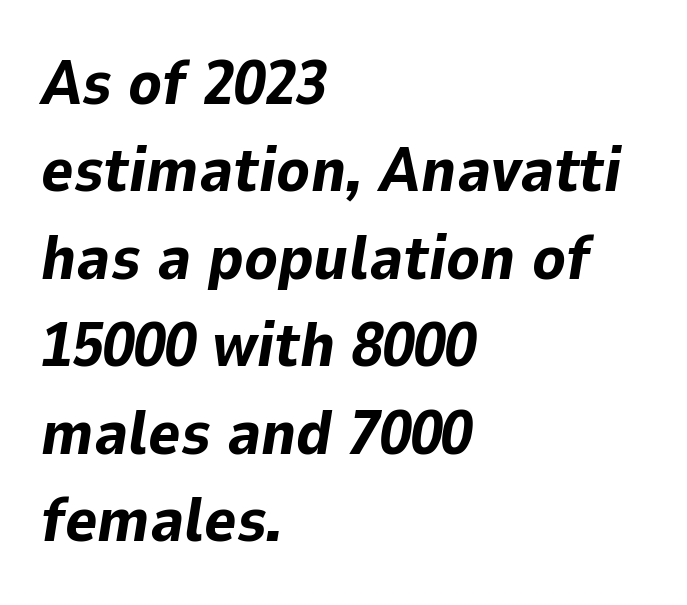
Heavy-handed strokes throughout: this text is bold. The face used here is proportionally spaced, like ordinary book or web type. If you measured baseline to baseline, you'd find a middling distance. The lines are quadded left. The foot of each line stays bare and open.
